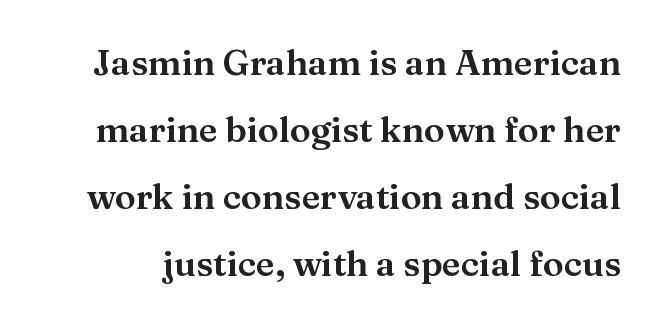
The image shows 35 px serif type, upright; set loose line spacing (1.91x), normal letter spacing, not underlined; medium stroke contrast and a medium x-height.
